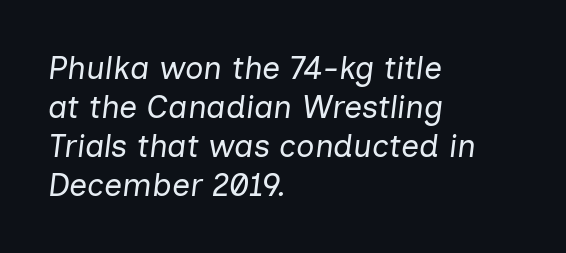
Q: Is the text bold? A: No.
Q: Is the text italic (slanted)? A: Yes, it leans right by about 7 degrees.
Q: Is the text underlined? A: No.
Q: How is the paragraph aligned? A: Left-aligned.
Q: Is the spacing between letters normal or unusually wide? A: Normal.
Q: Width (condensed, normal, or wide)? A: Normal.
Q: Stroke contrast? A: Low.
Q: x-height? A: Medium.
Q: Monospaced? A: No.
